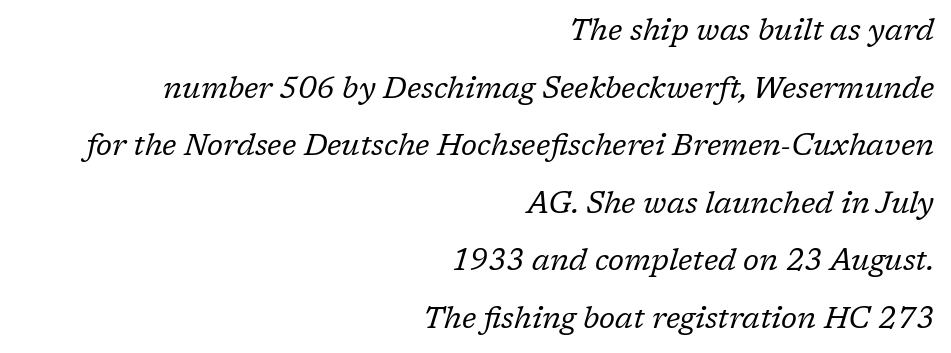
The image shows 30 px regular-weight serif type, italic (leaning right); set right-aligned, loose line spacing (1.92x), normal letter spacing, not underlined; low stroke contrast and a medium x-height.
